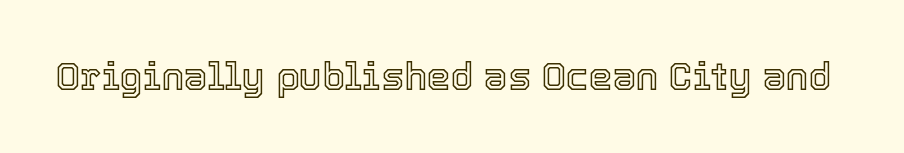
Q: Is the text italic (slanted)? A: No, it is upright.
Q: Is the text underlined? A: No.
Q: Is the spacing between letters normal or unusually wide? A: Normal.
Q: Width (condensed, normal, or wide)? A: Normal.
Q: x-height? A: Medium.
Q: Monospaced? A: No.
